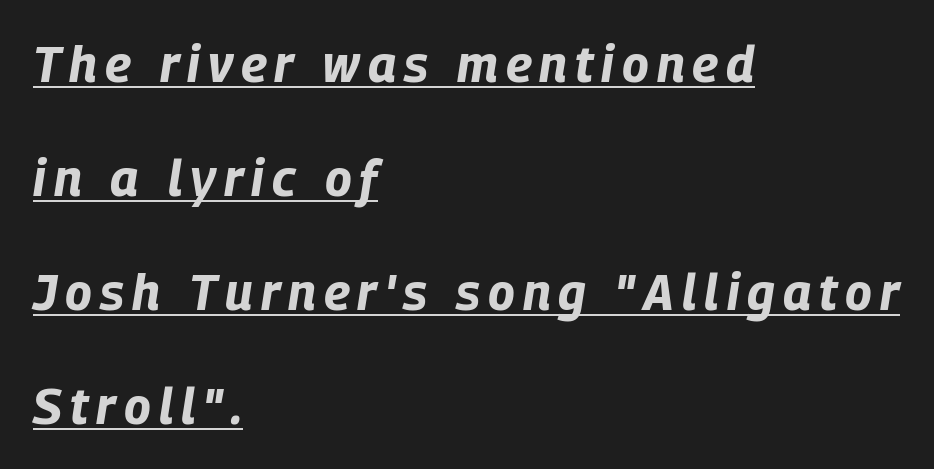
Regarding leading, the lines here are spaced well apart. Character widths vary here, with narrow letters taking less room than wide ones. Typesetter's note: full bold, strokes at maximum text heaviness. Underline: present.
